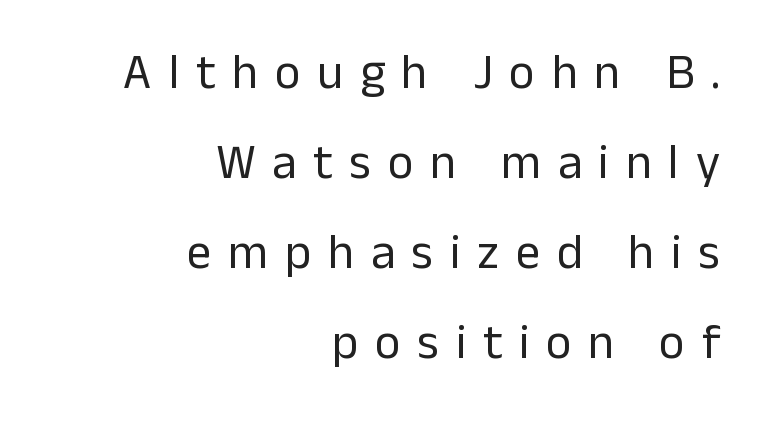
The image shows 49 px regular-weight sans-serif type, upright; set right-aligned, line spacing 1.84x, unusually wide letter spacing (+0.34 em), not underlined; low stroke contrast and a medium x-height.
